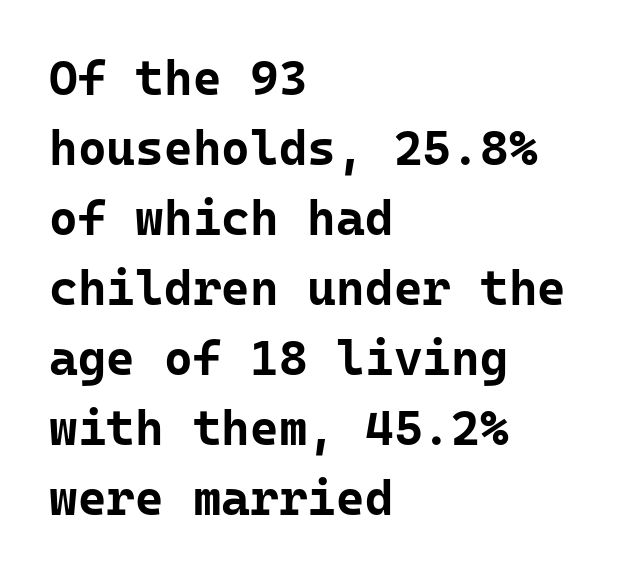
{"serif": "no", "italic": "no", "bold": "yes", "weight": "bold", "width": "normal", "stroke_contrast": "low", "x_height": "medium", "monospaced": "yes", "underline": "no", "align": "left", "line_spacing": "normal", "line_spacing_ratio": 1.43, "letter_spacing": "normal", "letter_spacing_em": 0.0, "glyph_px": 49}
